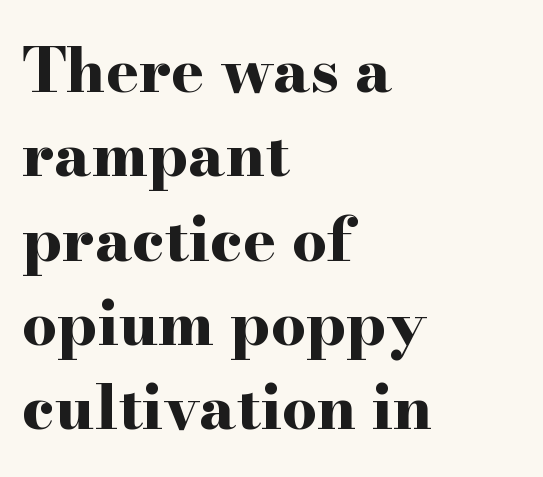
{"serif": "yes", "italic": "no", "bold": "yes", "weight": "bold", "width": "wide", "stroke_contrast": "high", "x_height": "small", "monospaced": "no", "underline": "no", "align": "left", "line_spacing": "normal", "line_spacing_ratio": 1.36, "letter_spacing": "normal", "letter_spacing_em": 0.0, "glyph_px": 62}
